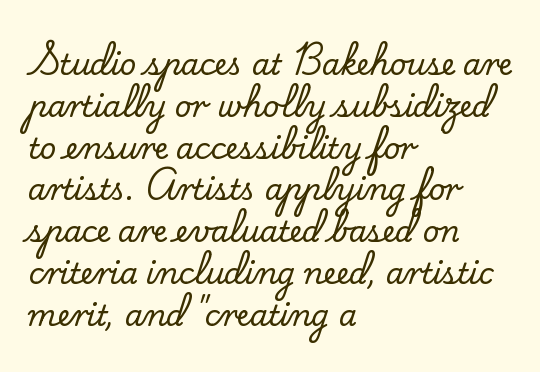
Tracking value appears to be zero — textbook default spacing. Where is the straight margin? On the left. Serifs: yes, visible at the terminals of the letterforms.
